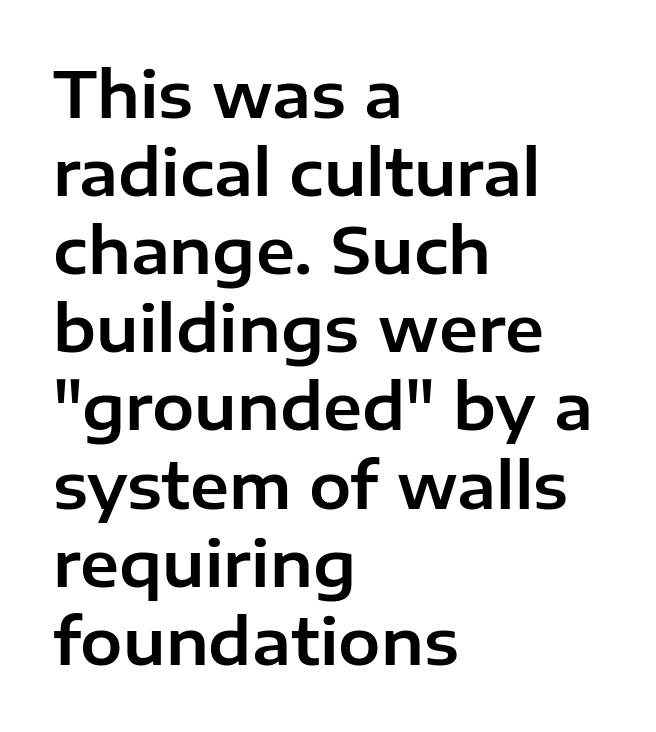
Q: Is the text italic (slanted)? A: No, it is upright.
Q: Is the typeface a serif or a sans-serif typeface? A: Sans-serif.
Q: Is the text underlined? A: No.
Q: How is the paragraph aligned? A: Left-aligned.
Q: Is the spacing between letters normal or unusually wide? A: Normal.
Q: Width (condensed, normal, or wide)? A: Normal.
Q: Stroke contrast? A: Low.
Q: x-height? A: Medium.
Q: Monospaced? A: No.
